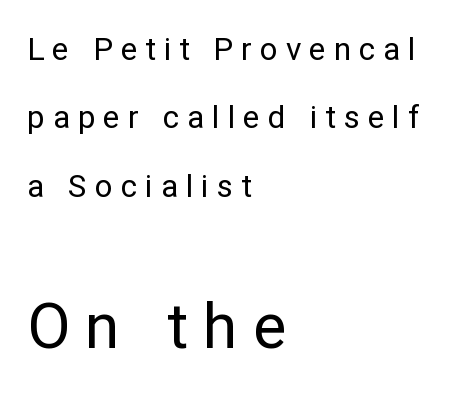
The image shows 63 px regular-weight sans-serif type, upright; set left-aligned, loose line spacing (2.14x), unusually wide letter spacing (+0.24 em), not underlined; the second (bottom) block is 1.97x larger; low stroke contrast and a medium x-height.
